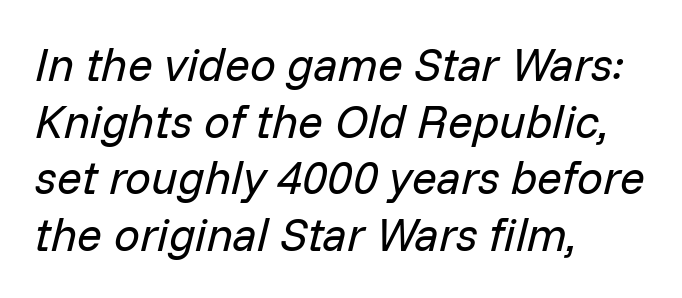
Q: Is the text bold? A: No.
Q: Is the text italic (slanted)? A: Yes, it leans right by about 14 degrees.
Q: Is the text underlined? A: No.
Q: How is the paragraph aligned? A: Left-aligned.
Q: Is the spacing between letters normal or unusually wide? A: Normal.
Q: Width (condensed, normal, or wide)? A: Normal.
Q: Stroke contrast? A: Low.
Q: x-height? A: Medium.
Q: Monospaced? A: No.
